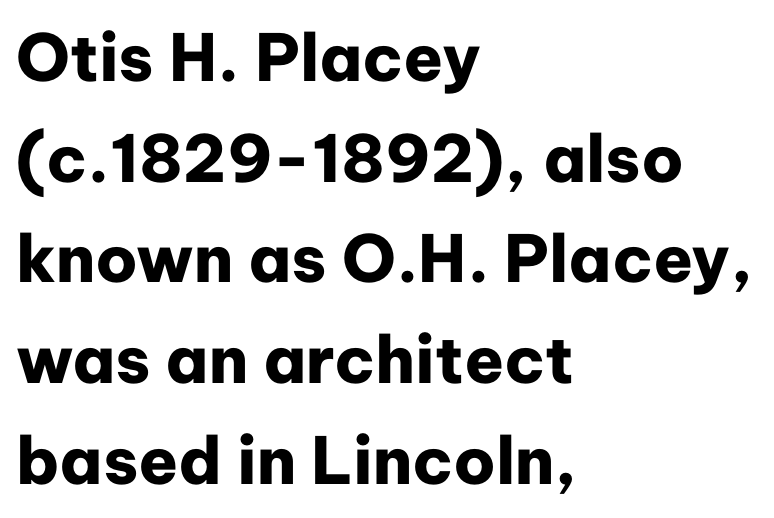
Q: Is the text bold? A: Yes.
Q: Is the text italic (slanted)? A: No, it is upright.
Q: Is the typeface a serif or a sans-serif typeface? A: Sans-serif.
Q: Is the text underlined? A: No.
Q: How is the paragraph aligned? A: Left-aligned.
Q: Is the spacing between letters normal or unusually wide? A: Normal.
Q: Is the spacing between lines tight, normal or loose? A: Normal.
Q: Width (condensed, normal, or wide)? A: Normal.
Q: Stroke contrast? A: Low.
Q: x-height? A: Medium.
Q: Monospaced? A: No.
